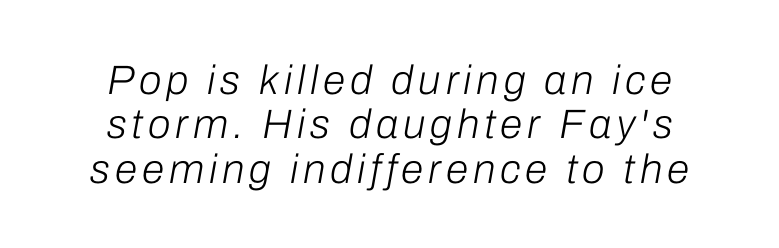
Q: Is the text bold? A: No.
Q: Is the text italic (slanted)? A: Yes, it leans right by about 10 degrees.
Q: Is the text underlined? A: No.
Q: How is the paragraph aligned? A: Centered.
Q: Is the spacing between lines tight, normal or loose? A: Tight.
Q: Width (condensed, normal, or wide)? A: Normal.
Q: Stroke contrast? A: Low.
Q: x-height? A: Medium.
Q: Monospaced? A: No.
